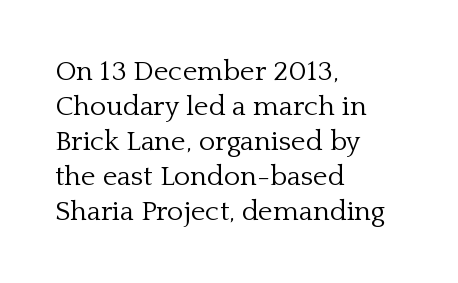
Q: Is the text bold? A: No.
Q: Is the text italic (slanted)? A: No, it is upright.
Q: Is the typeface a serif or a sans-serif typeface? A: Serif.
Q: Is the text underlined? A: No.
Q: How is the paragraph aligned? A: Left-aligned.
Q: Is the spacing between letters normal or unusually wide? A: Normal.
Q: Is the spacing between lines tight, normal or loose? A: Normal.
Q: Width (condensed, normal, or wide)? A: Normal.
Q: Stroke contrast? A: Low.
Q: x-height? A: Medium.
Q: Monospaced? A: No.
